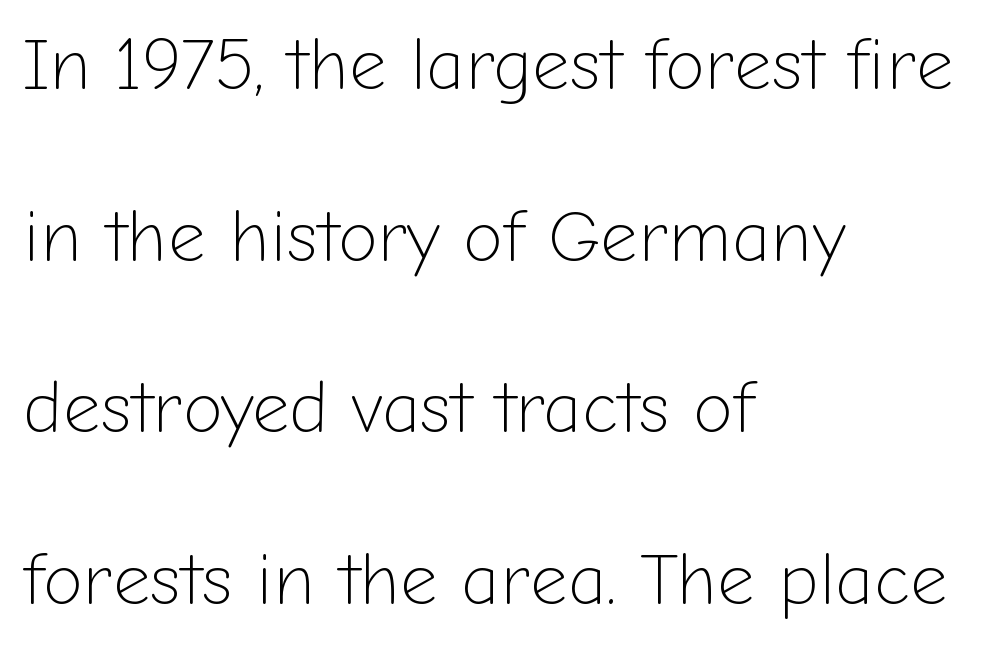
The gaps between neighbouring characters are ordinary and unremarkable. Reading down the block, your eye returns to a fixed left position each line. Is the type heavy? It reads as light-to-regular instead. Anything drawn beneath the words? Only blank space. Does the type have serifs? No, each stem ends abruptly. Rendered with straight, roman letterforms.
